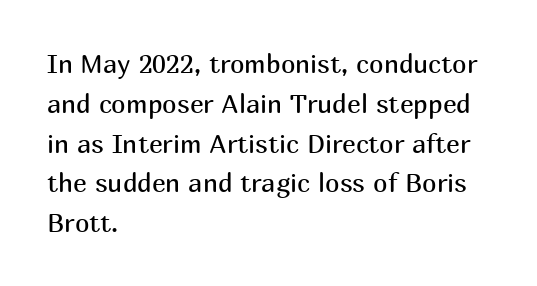
The image shows 26 px text type, upright; set left-aligned, normal line spacing (1.53x), normal letter spacing, not underlined.
